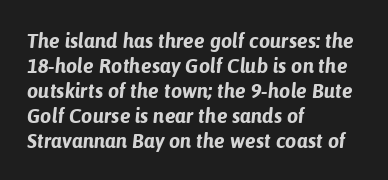
The image shows 20 px bold type, italic (leaning right); set left-aligned, normal line spacing (1.25x), normal letter spacing, not underlined.
